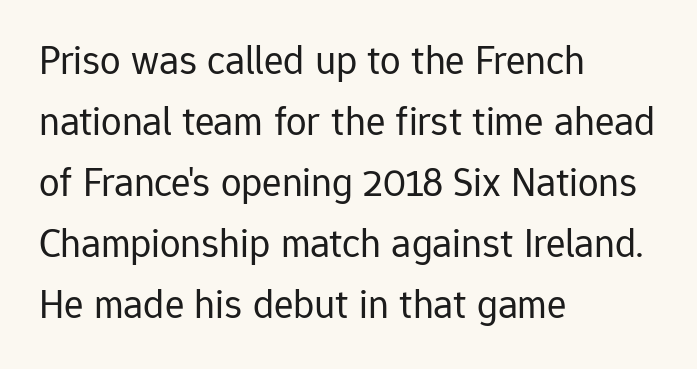
{"serif": "no", "italic": "no", "bold": "no", "weight": "regular", "width": "normal", "stroke_contrast": "low", "x_height": "medium", "monospaced": "no", "underline": "no", "align": "left", "line_spacing": "normal", "line_spacing_ratio": 1.49, "letter_spacing": "normal", "letter_spacing_em": 0.0, "glyph_px": 41}
